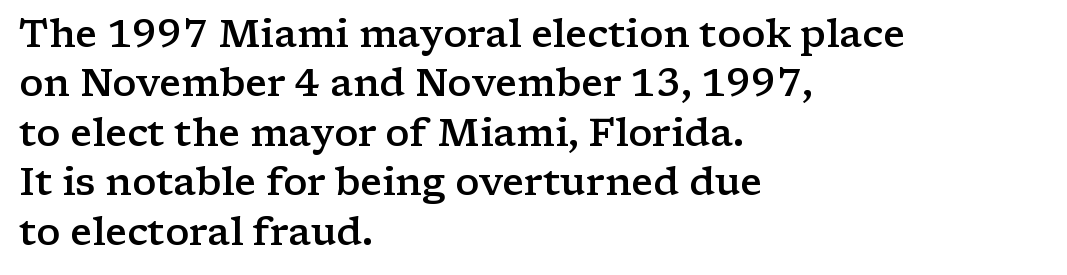
{"serif": "yes", "italic": "no", "bold": "semi", "weight": "semibold", "width": "wide", "stroke_contrast": "low", "x_height": "medium", "monospaced": "no", "underline": "no", "align": "left", "line_spacing": "normal", "line_spacing_ratio": 1.3, "letter_spacing": "normal", "letter_spacing_em": 0.0, "glyph_px": 38}
